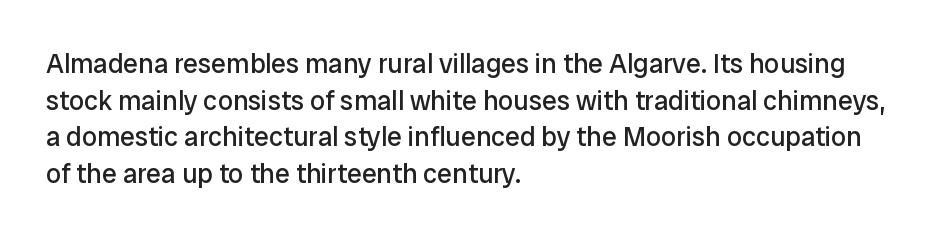
{"italic": "no", "bold": "no", "underline": "no", "align": "left", "line_spacing": "normal", "line_spacing_ratio": 1.36, "letter_spacing": "normal", "letter_spacing_em": 0.0, "glyph_px": 27}
